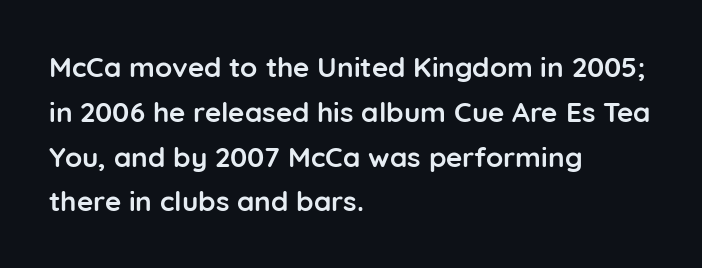
Does the lettering tilt? It doesn't — this is upright. Heavy-handed strokes throughout: this text is bold. Varying glyph widths throughout — classic text-font behaviour. Horizontal bands of white between lines are of average thickness.
